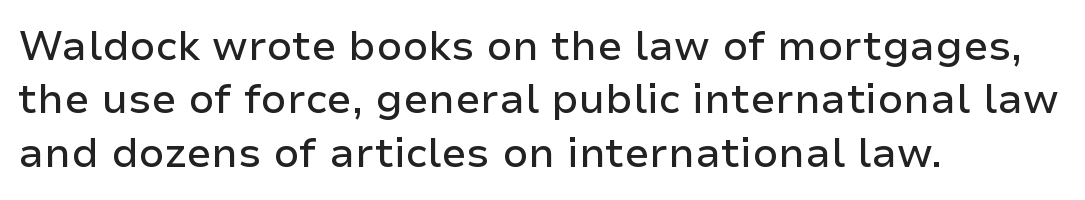
The image shows 41 px sans-serif type, upright; set left-aligned, normal line spacing (1.3x), normal letter spacing, not underlined; low stroke contrast and a medium x-height.
